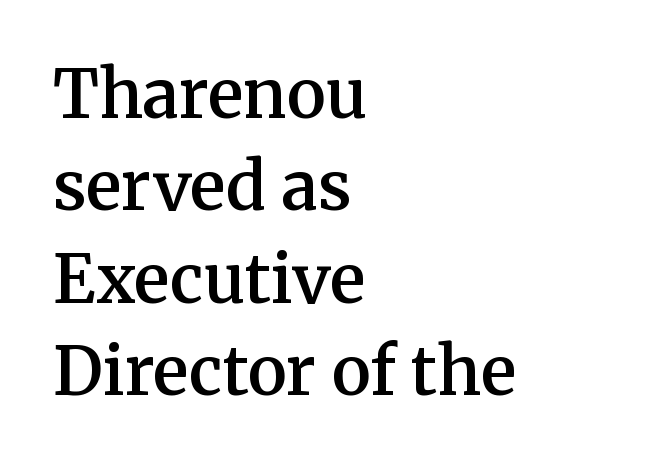
Q: Is the text bold? A: Semi-bold.
Q: Is the text italic (slanted)? A: No, it is upright.
Q: Is the typeface a serif or a sans-serif typeface? A: Serif.
Q: Is the text underlined? A: No.
Q: How is the paragraph aligned? A: Left-aligned.
Q: Is the spacing between letters normal or unusually wide? A: Normal.
Q: Is the spacing between lines tight, normal or loose? A: Normal.
Q: Width (condensed, normal, or wide)? A: Normal.
Q: Stroke contrast? A: Medium.
Q: x-height? A: Medium.
Q: Monospaced? A: No.
